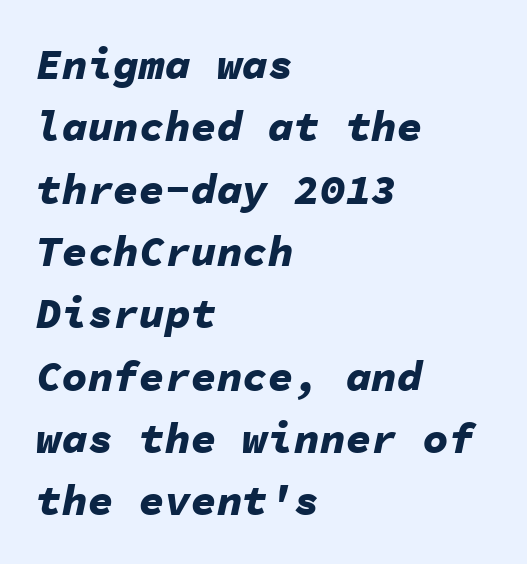
Q: Is the text bold? A: Yes.
Q: Is the text italic (slanted)? A: Yes, it leans right by about 11 degrees.
Q: Is the text underlined? A: No.
Q: How is the paragraph aligned? A: Left-aligned.
Q: Is the spacing between letters normal or unusually wide? A: Normal.
Q: Is the spacing between lines tight, normal or loose? A: Normal.
Q: Width (condensed, normal, or wide)? A: Normal.
Q: Stroke contrast? A: Low.
Q: x-height? A: Medium.
Q: Monospaced? A: Yes.
